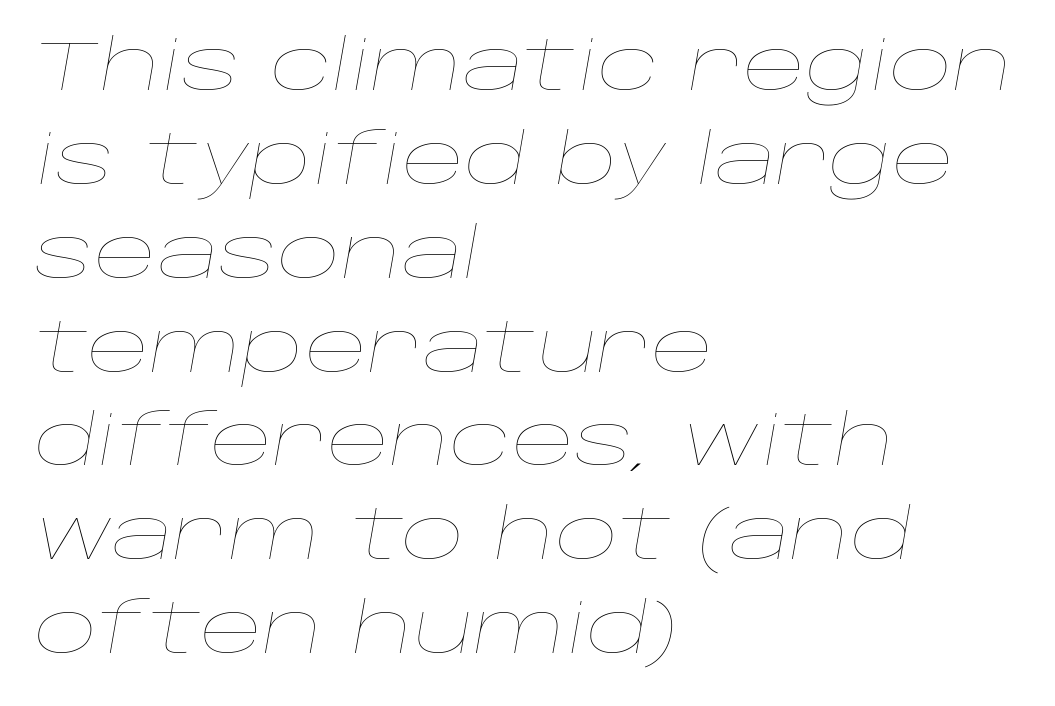
{"italic": "yes", "lean": "right", "slant_degrees": 10, "bold": "no", "weight": "thin", "width": "wide", "stroke_contrast": "low", "x_height": "large", "monospaced": "no", "underline": "no", "align": "left", "line_spacing": "normal", "line_spacing_ratio": 1.36, "letter_spacing": "normal", "letter_spacing_em": 0.0, "glyph_px": 69}
